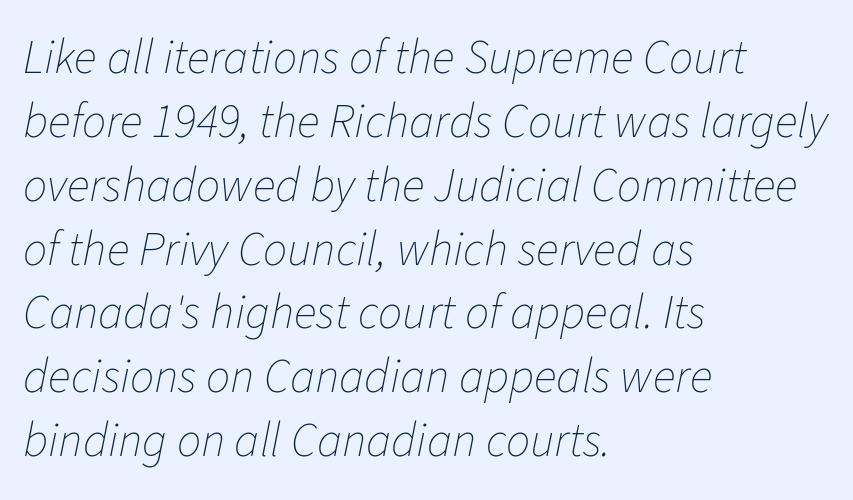
Vertical spacing — default. Tall strokes in this sample are angled rather than plumb. Compared with typical body copy, the letter spacing here is the same. The paragraph shown leans on its left margin.
